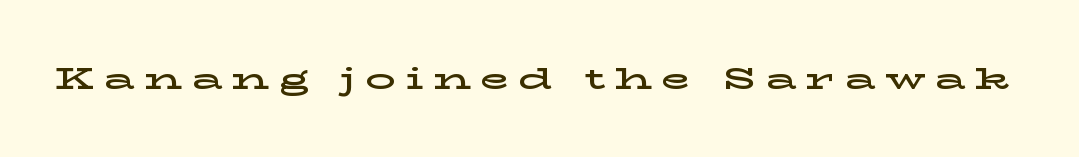
{"serif": "yes", "italic": "no", "width": "wide", "stroke_contrast": "low", "x_height": "medium", "monospaced": "no", "underline": "no", "letter_spacing": "wide", "letter_spacing_em": 0.31, "glyph_px": 30}
